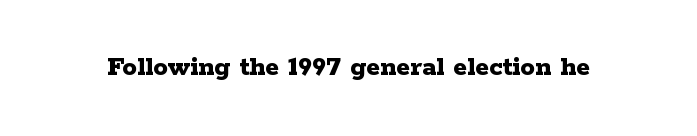
Q: Is the text bold? A: Yes.
Q: Is the text italic (slanted)? A: No, it is upright.
Q: Is the typeface a serif or a sans-serif typeface? A: Serif.
Q: Is the text underlined? A: No.
Q: Is the spacing between letters normal or unusually wide? A: Normal.
Q: Width (condensed, normal, or wide)? A: Wide.
Q: Stroke contrast? A: Low.
Q: x-height? A: Medium.
Q: Monospaced? A: No.
